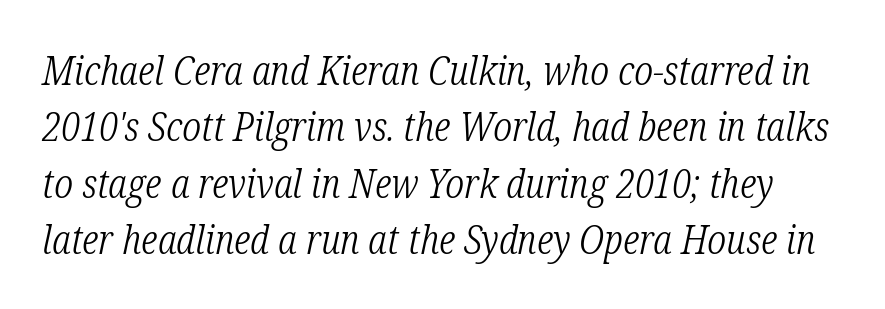
{"serif": "yes", "italic": "yes", "lean": "right", "slant_degrees": 12, "bold": "no", "weight": "light", "width": "condensed", "stroke_contrast": "low", "x_height": "medium", "monospaced": "no", "underline": "no", "line_spacing": "normal", "line_spacing_ratio": 1.41, "letter_spacing": "normal", "letter_spacing_em": 0.0, "glyph_px": 40}
